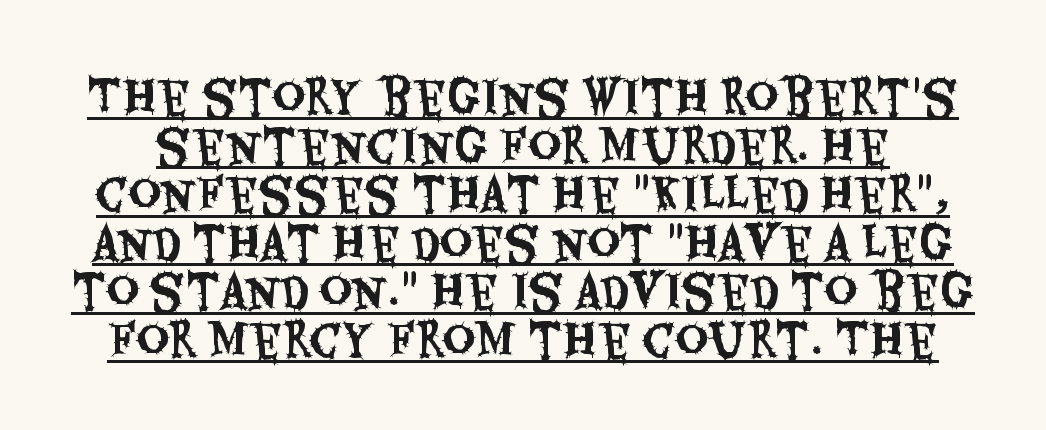
Character widths vary here, with narrow letters taking less room than wide ones. The block of text is dense from top to bottom, with scant space between rows. This sample uses plain, unmodified letter spacing. If you drew a line through each stem, it would be perfectly vertical.
